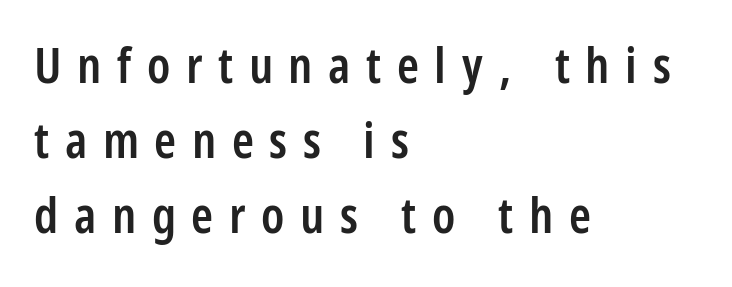
Each glyph is drawn with semibold strokes, heavier than normal yet not fully bold. Reading down the column, the eye jumps a familiar distance to each next line. Which margin do the lines hug? The left one — the right edge is uneven. A roman cut, with each character standing at attention. Think of a printed novel: that variable character pitch is what you see here.
